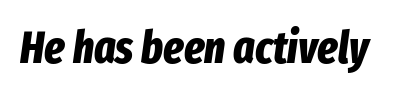
In terms of weight, the rendering is a true, heavy bold. Notice how the stems are inclined rather than vertical — that's the hallmark of italics. The baseline area is clear. The letterforms sit shoulder to shoulder at normal distance. This sample has the flowing, uneven cadence of proportional lettering.
